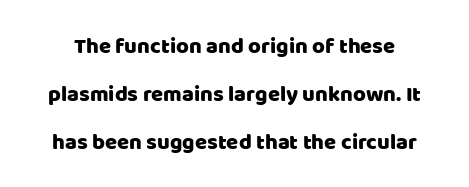
The tracking reads as untouched default to a designer's eye. Quick note: not italic, upright. A typesetter would call this leading open, well beyond the default. Anything drawn beneath the words? Only blank space.
